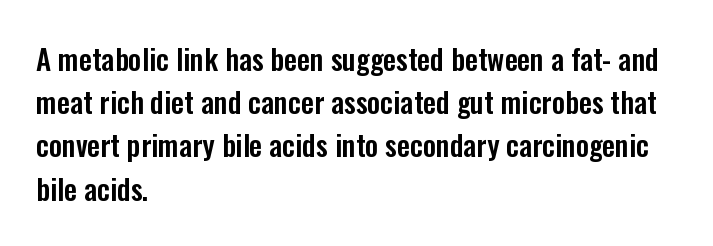
Line starts are locked; line ends wander. Type without underlining. The letters stand upright; this is a roman face. In terms of letterform style, serifs are entirely absent.
